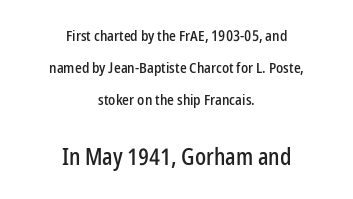
{"italic": "no", "underline": "no", "align": "center", "line_spacing": "loose", "line_spacing_ratio": 2.14, "letter_spacing": "normal", "letter_spacing_em": 0.0, "larger_block": "second", "size_ratio": 1.53, "glyph_px": 23}
